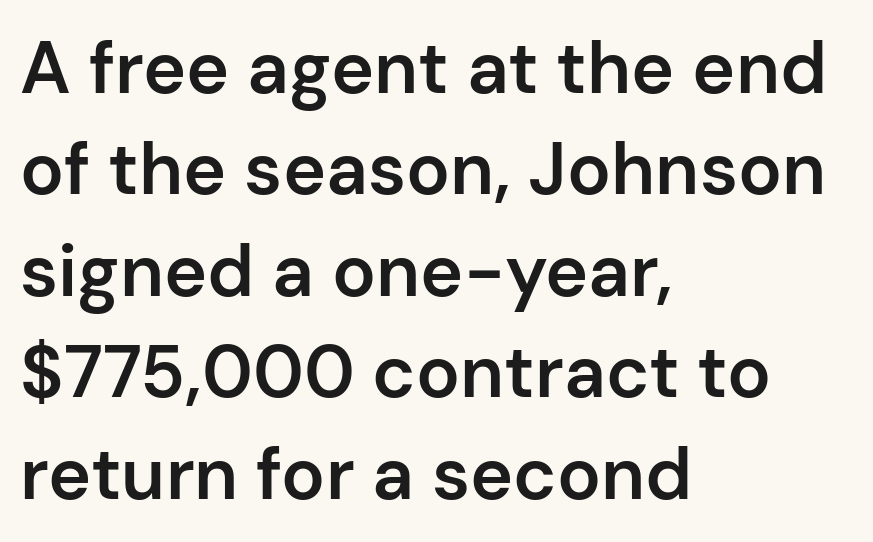
{"serif": "no", "italic": "no", "bold": "semi", "weight": "semibold", "width": "normal", "stroke_contrast": "low", "x_height": "medium", "monospaced": "no", "underline": "no", "align": "left", "line_spacing": "normal", "line_spacing_ratio": 1.39, "letter_spacing": "normal", "letter_spacing_em": 0.0, "glyph_px": 73}
